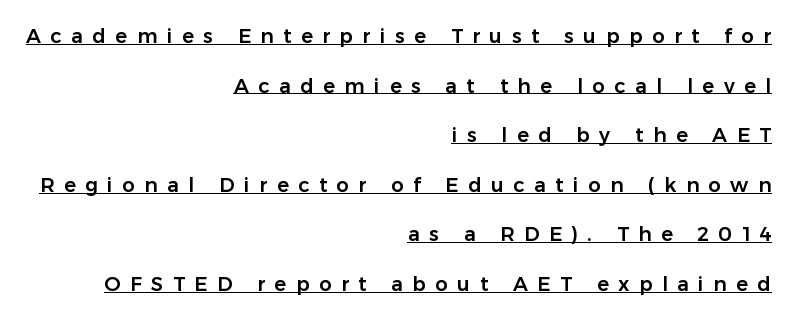
The image shows 20 px text type, upright; set right-aligned, loose line spacing (2.48x), unusually wide letter spacing (+0.47 em), underlined.
